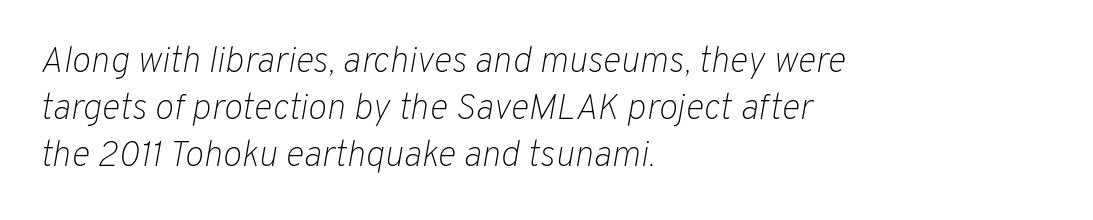
Q: Is the text bold? A: No.
Q: Is the text italic (slanted)? A: Yes, it leans right by about 10 degrees.
Q: Is the text underlined? A: No.
Q: How is the paragraph aligned? A: Left-aligned.
Q: Is the spacing between letters normal or unusually wide? A: Normal.
Q: Is the spacing between lines tight, normal or loose? A: Normal.
Q: Width (condensed, normal, or wide)? A: Normal.
Q: Stroke contrast? A: Low.
Q: x-height? A: Medium.
Q: Monospaced? A: No.
